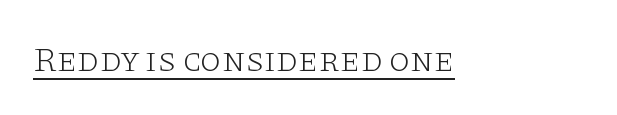
The string is rendered with underlining switched on. A roman cut, with each character standing at attention. Font category for this specimen: serif. The passage shown is typed in a proportional face where columns would drift.
